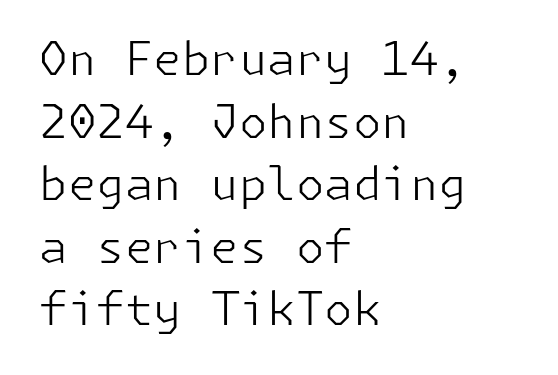
Bare-footed words on every line. Vertical stems look standard width or narrower in stroke. The font's upright variant was chosen for this text. A typesetter would call this leading conventional body-copy spacing. In terms of letterform style, serifs are entirely absent. Does extra space separate the letters? No, they use regular spacing.
